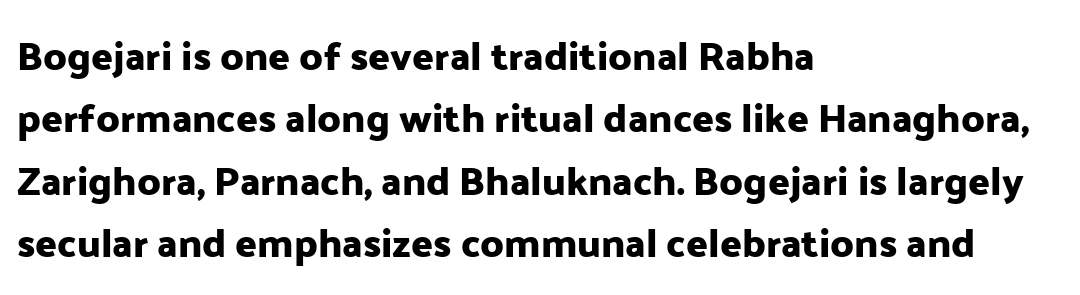
The image shows 40 px sans-serif type, upright; set left-aligned, normal line spacing (1.56x), normal letter spacing, not underlined; low stroke contrast and a medium x-height.
